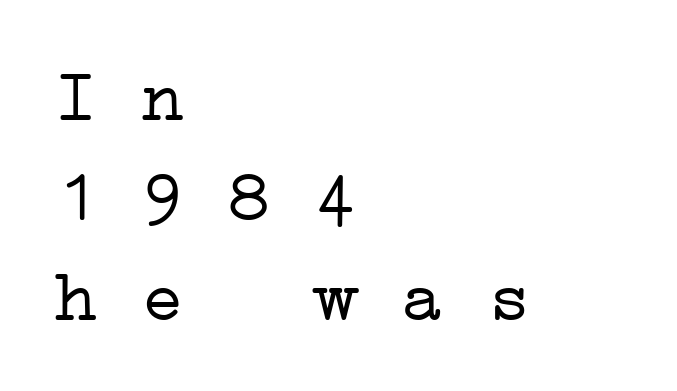
Q: Is the text bold? A: No.
Q: Is the typeface a serif or a sans-serif typeface? A: Serif.
Q: Is the text underlined? A: No.
Q: How is the paragraph aligned? A: Left-aligned.
Q: Is the spacing between letters normal or unusually wide? A: Normal.
Q: Is the spacing between lines tight, normal or loose? A: Normal.
Q: Width (condensed, normal, or wide)? A: Wide.
Q: Stroke contrast? A: Low.
Q: x-height? A: Medium.
Q: Monospaced? A: Yes.
